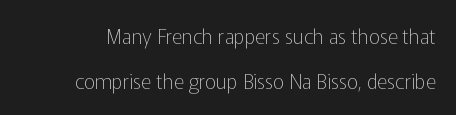
Q: Is the text bold? A: No.
Q: Is the text italic (slanted)? A: No, it is upright.
Q: Is the text underlined? A: No.
Q: Is the spacing between letters normal or unusually wide? A: Normal.
Q: Is the spacing between lines tight, normal or loose? A: Loose.
